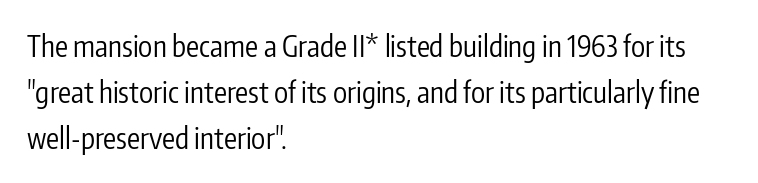
Q: Is the text bold? A: No.
Q: Is the text italic (slanted)? A: No, it is upright.
Q: Is the typeface a serif or a sans-serif typeface? A: Sans-serif.
Q: Is the text underlined? A: No.
Q: How is the paragraph aligned? A: Left-aligned.
Q: Is the spacing between letters normal or unusually wide? A: Normal.
Q: Is the spacing between lines tight, normal or loose? A: Normal.
Q: Width (condensed, normal, or wide)? A: Condensed.
Q: Stroke contrast? A: Low.
Q: x-height? A: Medium.
Q: Monospaced? A: No.
